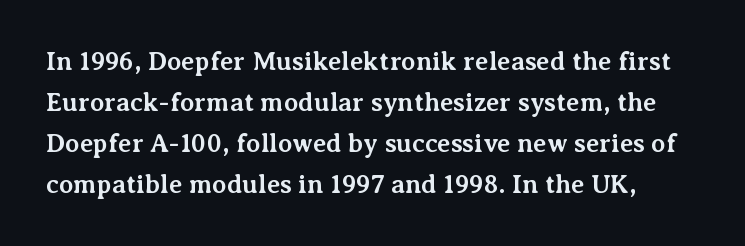
Q: Is the text bold? A: Yes.
Q: Is the text italic (slanted)? A: No, it is upright.
Q: Is the text underlined? A: No.
Q: Is the spacing between letters normal or unusually wide? A: Normal.
Q: Is the spacing between lines tight, normal or loose? A: Normal.
